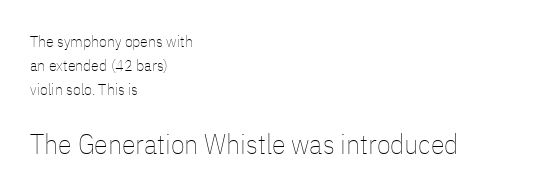
Q: Is the text bold? A: No.
Q: Is the text italic (slanted)? A: No, it is upright.
Q: Is the text underlined? A: No.
Q: How is the paragraph aligned? A: Left-aligned.
Q: Is the spacing between letters normal or unusually wide? A: Normal.
Q: Is the spacing between lines tight, normal or loose? A: Normal.
Q: Which block of text is set in a larger size, the first (top) or the second (bottom)? A: The second (bottom) one.
Q: Width (condensed, normal, or wide)? A: Condensed.
Q: Stroke contrast? A: Low.
Q: x-height? A: Medium.
Q: Monospaced? A: No.
